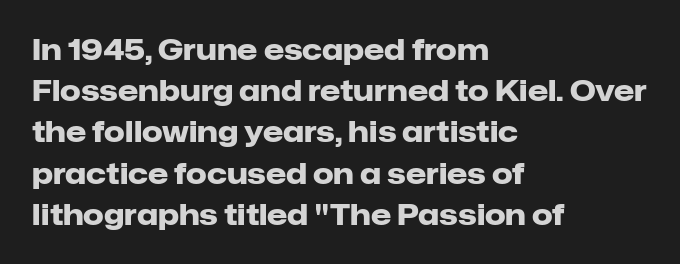
Spacing verdict: proportional, widths tailored to each character. There is no visible air inserted between adjacent glyphs. The passage shown stacks its lines at a standard gap. Font category for this specimen: sans-serif. The gap between lines stays unmarked.
